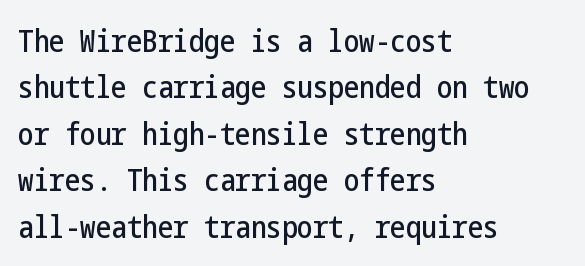
Q: Is the text italic (slanted)? A: No, it is upright.
Q: Is the typeface a serif or a sans-serif typeface? A: Sans-serif.
Q: Is the text underlined? A: No.
Q: How is the paragraph aligned? A: Left-aligned.
Q: Is the spacing between letters normal or unusually wide? A: Normal.
Q: Is the spacing between lines tight, normal or loose? A: Normal.
Q: Width (condensed, normal, or wide)? A: Condensed.
Q: Stroke contrast? A: Low.
Q: x-height? A: Medium.
